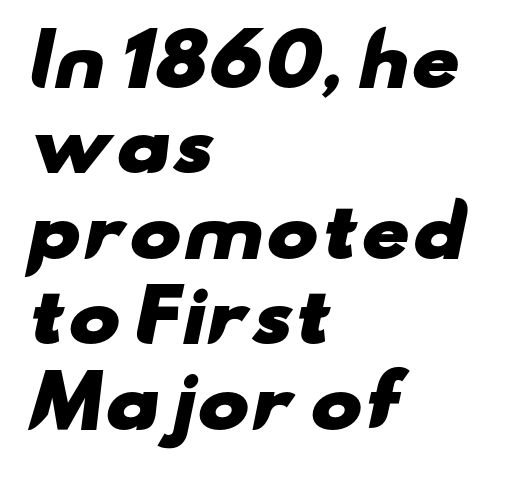
{"serif": "no", "bold": "yes", "weight": "heavy", "width": "wide", "stroke_contrast": "low", "x_height": "small", "monospaced": "no", "underline": "no", "align": "left", "line_spacing_ratio": 1.22, "letter_spacing": "normal", "letter_spacing_em": 0.0, "glyph_px": 70}
